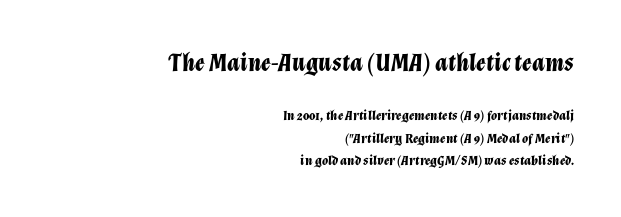
Q: Is the text bold? A: Yes.
Q: Is the text italic (slanted)? A: Yes, it leans right by about 12 degrees.
Q: Is the text underlined? A: No.
Q: How is the paragraph aligned? A: Right-aligned.
Q: Is the spacing between letters normal or unusually wide? A: Normal.
Q: Is the spacing between lines tight, normal or loose? A: Normal.
Q: Which block of text is set in a larger size, the first (top) or the second (bottom)? A: The first (top) one.
